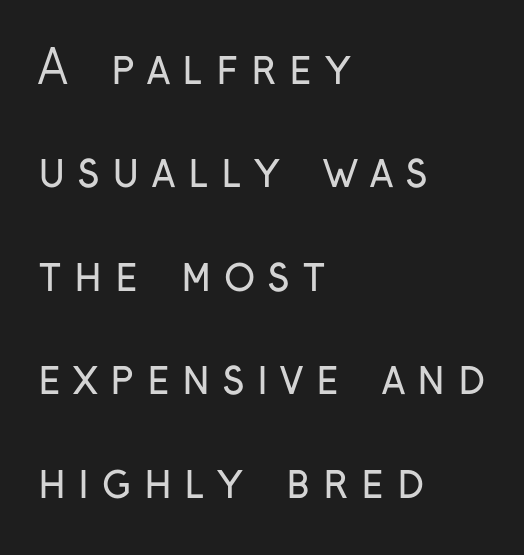
The image shows 46 px regular-weight, condensed sans-serif type, upright; set left-aligned, loose line spacing (2.25x), unusually wide letter spacing (+0.27 em), not underlined; low stroke contrast and a medium x-height.
